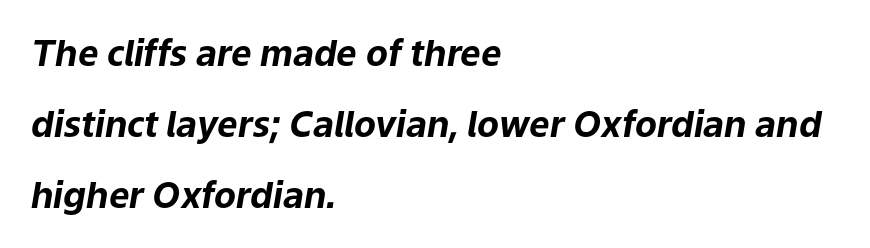
{"italic": "yes", "lean": "right", "slant_degrees": 9, "bold": "yes", "weight": "bold", "width": "normal", "stroke_contrast": "low", "x_height": "medium", "monospaced": "no", "underline": "no", "align": "left", "line_spacing": "loose", "line_spacing_ratio": 1.97, "letter_spacing": "normal", "letter_spacing_em": 0.0, "glyph_px": 36}
